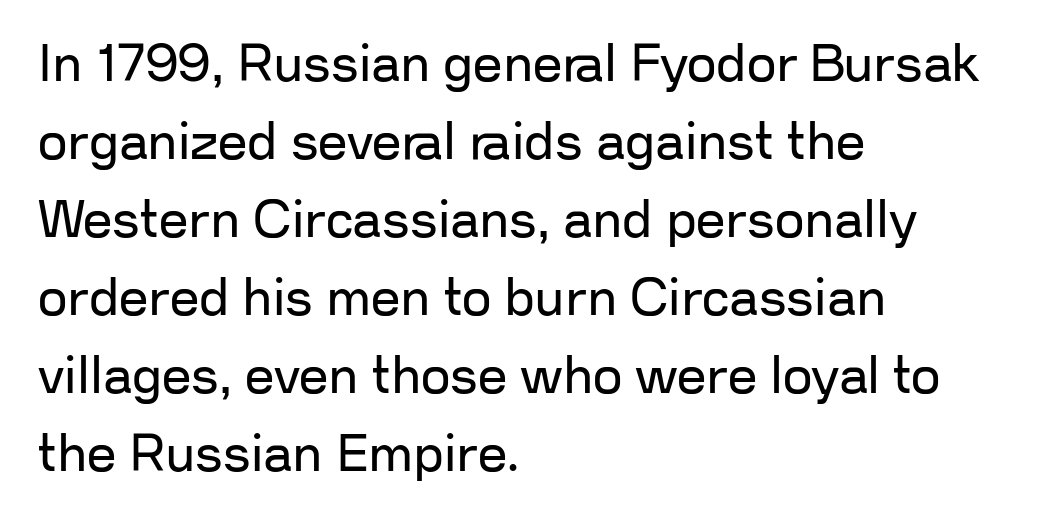
The image shows 52 px regular-weight sans-serif type, upright; set left-aligned, normal line spacing (1.5x), normal letter spacing, not underlined; low stroke contrast and a medium x-height.
